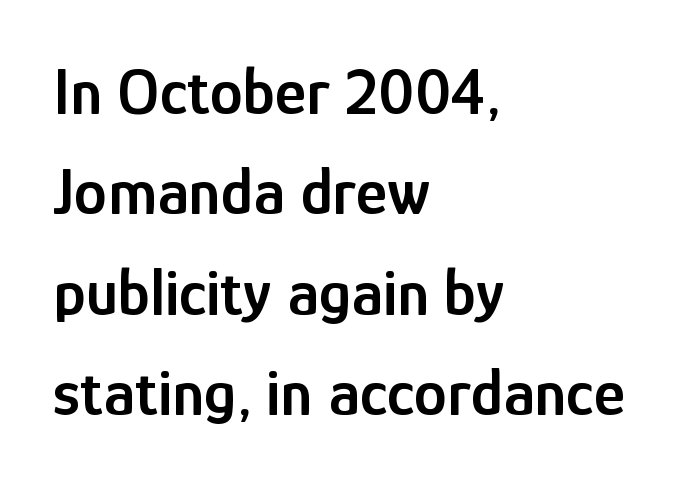
Q: Is the text bold? A: Semi-bold.
Q: Is the text italic (slanted)? A: No, it is upright.
Q: Is the typeface a serif or a sans-serif typeface? A: Sans-serif.
Q: Is the text underlined? A: No.
Q: How is the paragraph aligned? A: Left-aligned.
Q: Is the spacing between letters normal or unusually wide? A: Normal.
Q: Is the spacing between lines tight, normal or loose? A: Normal.
Q: Width (condensed, normal, or wide)? A: Condensed.
Q: Stroke contrast? A: Low.
Q: x-height? A: Medium.
Q: Monospaced? A: No.
